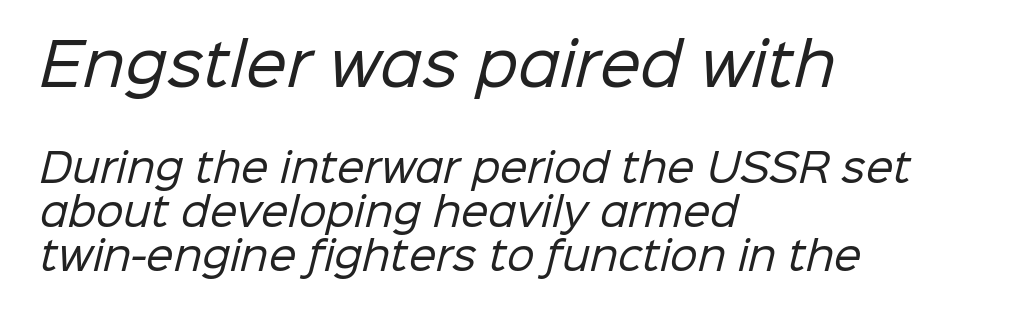
Rule under the text: the space is simply empty. The cut favours lightness, reaching ordinary text weight at its darkest. To sum up the face: it is a sans, with no serifs. The rendering uses natural spacing where letterforms have individual widths.
